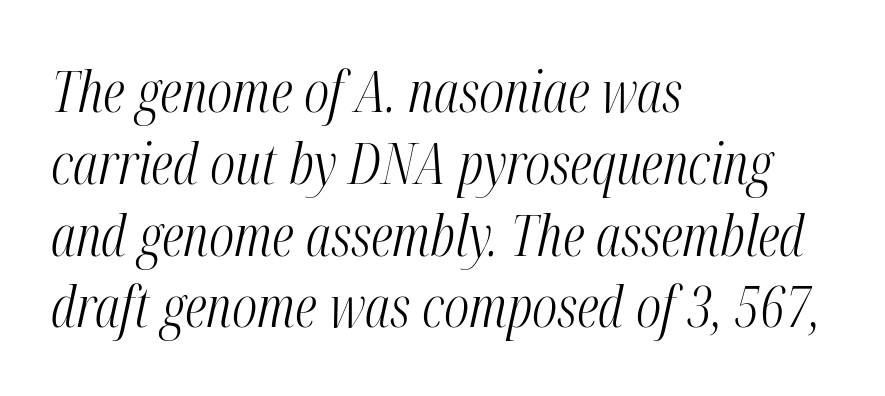
Weight class: somewhere from thin through regular. Each letter keeps its own natural width here, so spacing adapts to shape. The rendering uses a moderate line-height, typical for paragraphs. The text carries the slant typical of an italic or oblique font. Each word holds together tightly as a unit, with standard inter-letter gaps.
